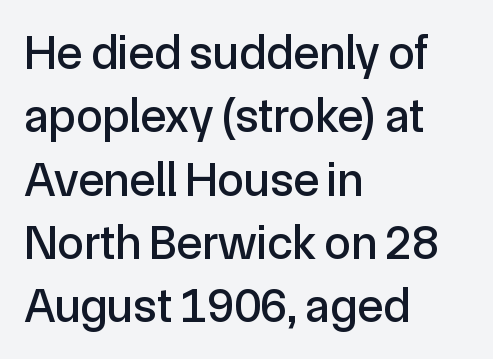
The image shows 48 px sans-serif type, upright; set left-aligned, normal line spacing (1.32x), normal letter spacing, not underlined; a medium x-height.
